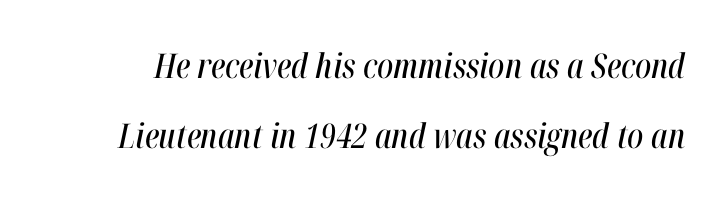
The image shows 34 px condensed type, italic (leaning right); set loose line spacing (2.07x), normal letter spacing, not underlined; high stroke contrast and a medium x-height.
